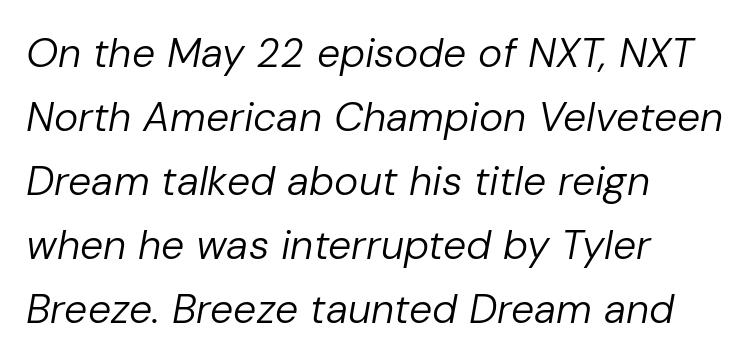
Q: Is the text bold? A: No.
Q: Is the text italic (slanted)? A: Yes, it leans right by about 10 degrees.
Q: Is the text underlined? A: No.
Q: How is the paragraph aligned? A: Left-aligned.
Q: Is the spacing between letters normal or unusually wide? A: Normal.
Q: Is the spacing between lines tight, normal or loose? A: Normal.
Q: Width (condensed, normal, or wide)? A: Normal.
Q: Stroke contrast? A: Low.
Q: x-height? A: Medium.
Q: Monospaced? A: No.
